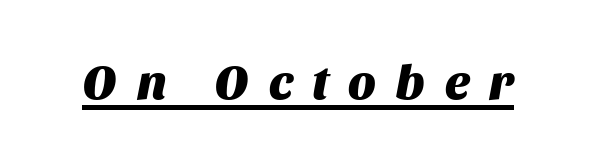
The image shows 49 px heavy type, italic (leaning right); set unusually wide letter spacing (+0.41 em), underlined; medium stroke contrast and a large x-height.
